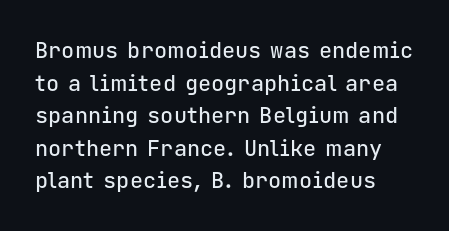
The string is rendered with underlining switched off. Successive baselines arrive at the customary interval. The paragraph shown leans on its left margin. Do the letters lean? They stand straight. The passage shown has conventional tracking throughout.
